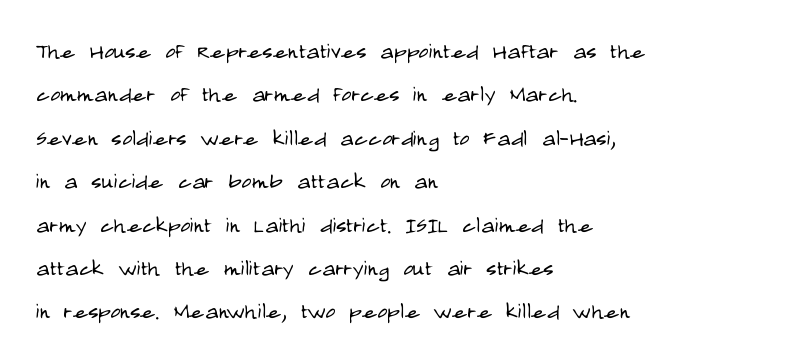
Q: Is the text bold? A: No.
Q: Is the text italic (slanted)? A: No, it is upright.
Q: Is the typeface a serif or a sans-serif typeface? A: Sans-serif.
Q: Is the text underlined? A: No.
Q: How is the paragraph aligned? A: Left-aligned.
Q: Is the spacing between letters normal or unusually wide? A: Normal.
Q: Is the spacing between lines tight, normal or loose? A: Normal.
Q: Width (condensed, normal, or wide)? A: Condensed.
Q: Stroke contrast? A: Low.
Q: x-height? A: Large.
Q: Monospaced? A: No.
